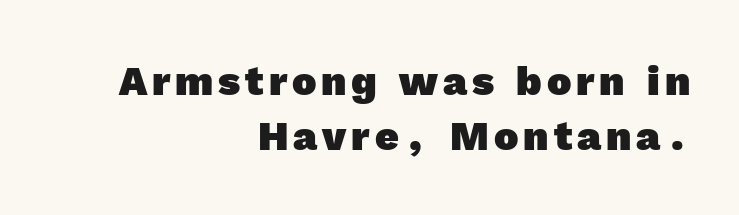
The image shows 41 px heavy sans-serif type; set right-aligned, normal line spacing (1.35x), not underlined; a medium x-height.
